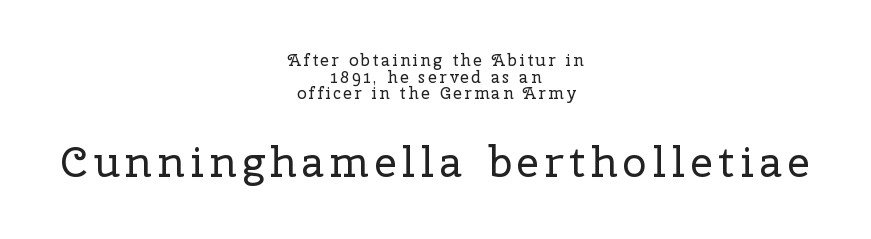
The image shows 43 px regular-weight serif type, upright; set centered, tight line spacing (0.98x), not underlined; the second (bottom) block is 2.53x larger; low stroke contrast and a medium x-height.
